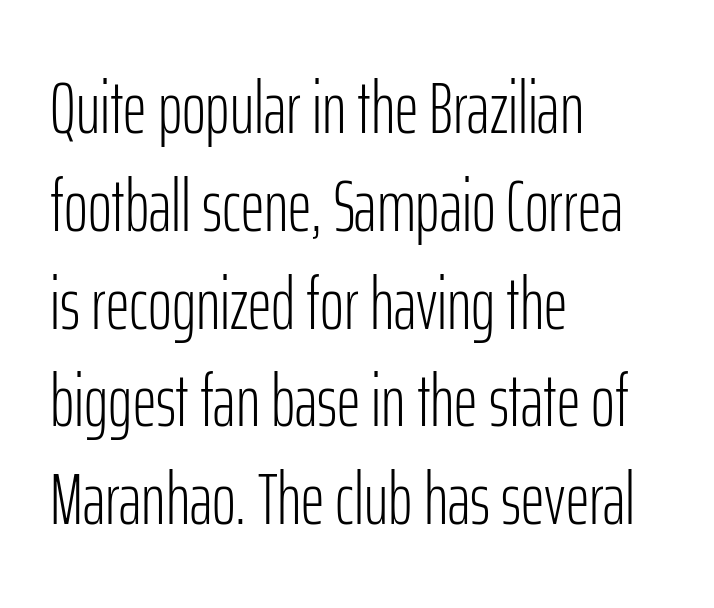
The image shows 73 px light, condensed sans-serif type, upright; set left-aligned, normal line spacing (1.34x), normal letter spacing, not underlined; low stroke contrast and a medium x-height.
